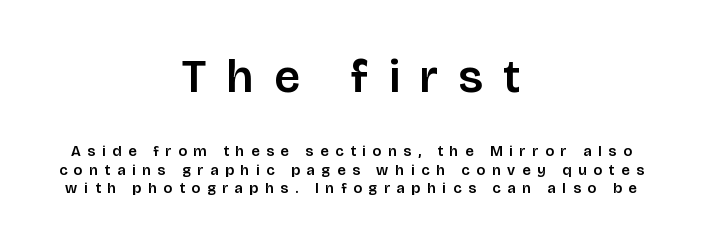
The image shows 46 px sans-serif type, upright; set centered, line spacing 1.23x, unusually wide letter spacing (+0.45 em), not underlined; the first (top) block is 3.07x larger; low stroke contrast and a large x-height.
